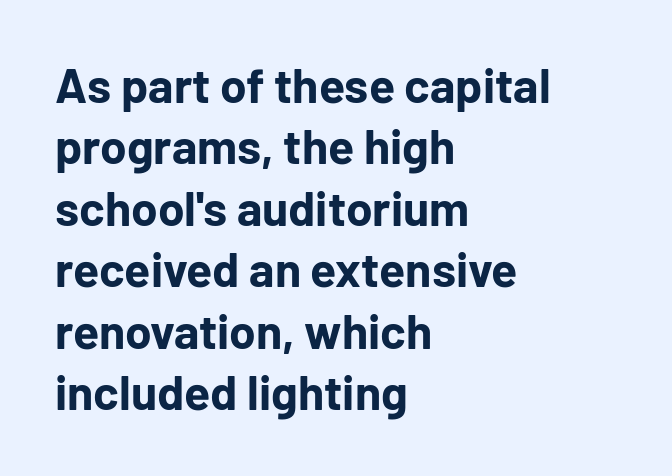
Default kerning and tracking; the words read as compact shapes. The type family on display is of the sans-serif kind. The font is running at its bold setting. Baseline-to-baseline distance is the conventional proportion of letter height. The baseline area is clear. Note the varied advance widths — an 'i' is clearly narrower than an 'm'.
